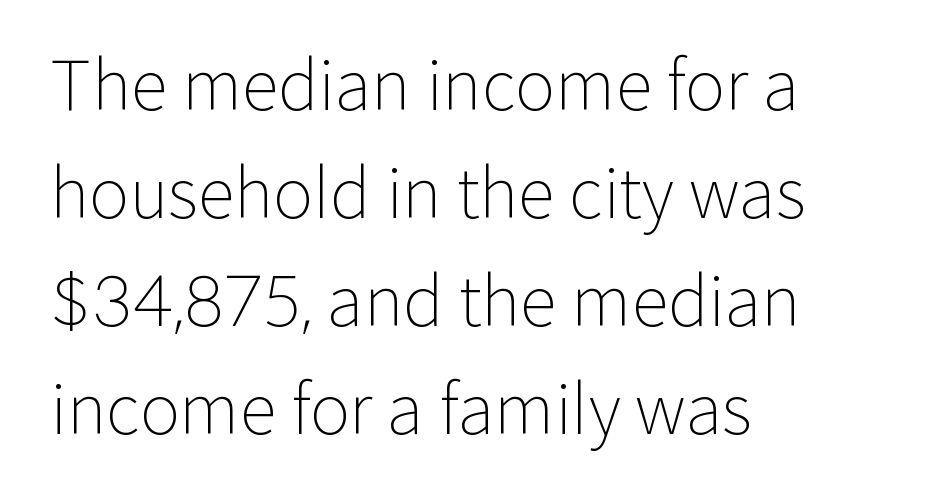
The image shows 68 px light sans-serif type, upright; set left-aligned, normal line spacing (1.59x), normal letter spacing, not underlined; low stroke contrast and a medium x-height.
